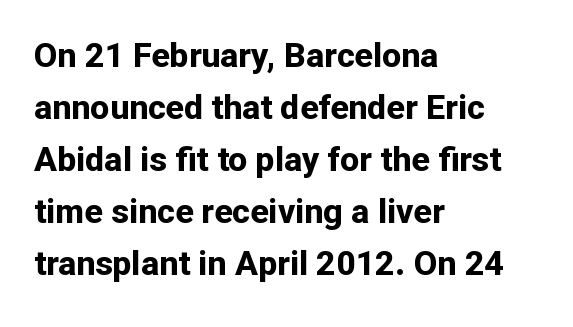
{"serif": "no", "italic": "no", "bold": "yes", "weight": "bold", "width": "normal", "stroke_contrast": "low", "x_height": "medium", "monospaced": "no", "underline": "no", "align": "left", "line_spacing": "normal", "line_spacing_ratio": 1.53, "letter_spacing": "normal", "letter_spacing_em": 0.0, "glyph_px": 34}
